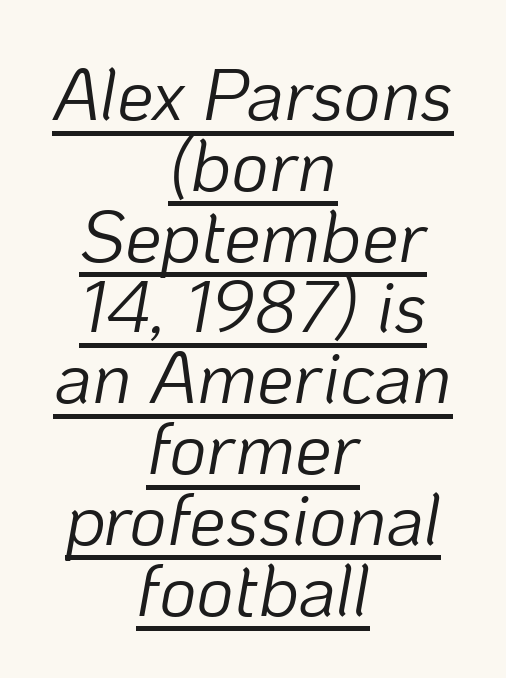
The image shows 73 px light type, italic (leaning right); set centered, tight line spacing (0.97x), normal letter spacing, underlined; low stroke contrast and a medium x-height.
